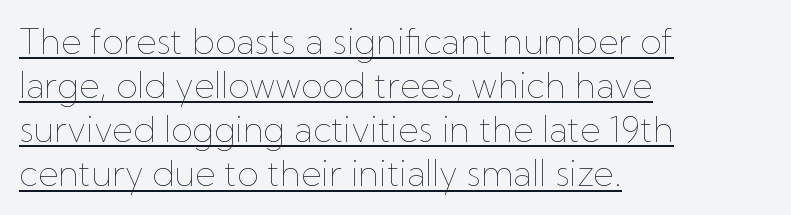
Q: Is the text bold? A: No.
Q: Is the text italic (slanted)? A: No, it is upright.
Q: Is the text underlined? A: Yes.
Q: How is the paragraph aligned? A: Left-aligned.
Q: Is the spacing between letters normal or unusually wide? A: Normal.
Q: Is the spacing between lines tight, normal or loose? A: Normal.
Q: Width (condensed, normal, or wide)? A: Normal.
Q: Stroke contrast? A: Low.
Q: x-height? A: Medium.
Q: Monospaced? A: No.
